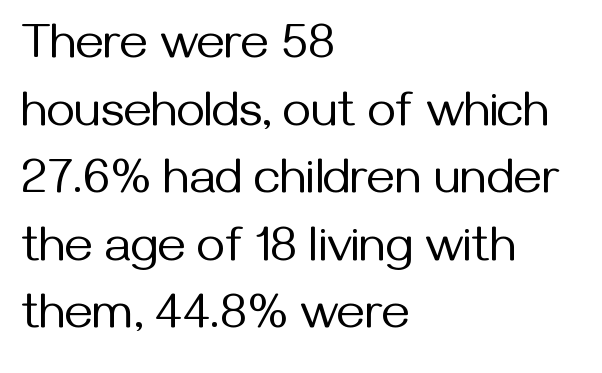
Q: Is the text bold? A: No.
Q: Is the text italic (slanted)? A: No, it is upright.
Q: Is the typeface a serif or a sans-serif typeface? A: Sans-serif.
Q: Is the text underlined? A: No.
Q: How is the paragraph aligned? A: Left-aligned.
Q: Is the spacing between letters normal or unusually wide? A: Normal.
Q: Is the spacing between lines tight, normal or loose? A: Normal.
Q: Width (condensed, normal, or wide)? A: Normal.
Q: Stroke contrast? A: Medium.
Q: x-height? A: Medium.
Q: Monospaced? A: No.
